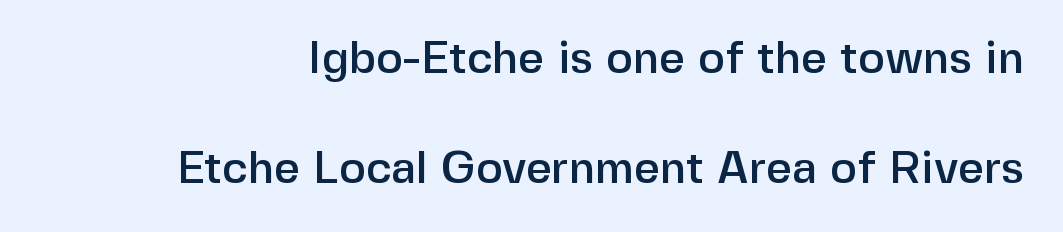
Quick note: underline off. To sum up the face: it is a sans, with no serifs. There is no visible air inserted between adjacent glyphs. This sample has the flowing, uneven cadence of proportional lettering.
